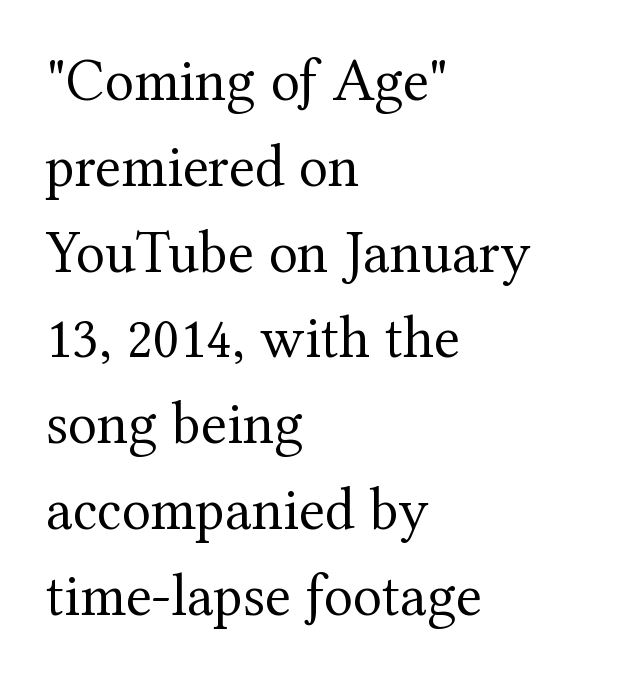
The image shows 60 px regular-weight serif type, upright; set left-aligned, normal line spacing (1.43x), normal letter spacing, not underlined; medium stroke contrast and a medium x-height.
